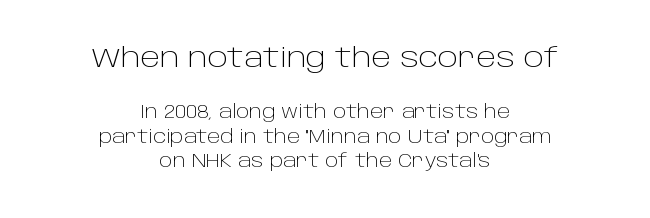
Only glyphs here, with clear space below each row. Does the leading feel generous? No, just average. The letters sit at their default tracking, neither squeezed nor spread. No letter is thick-stroked: the sample isn't bold.
